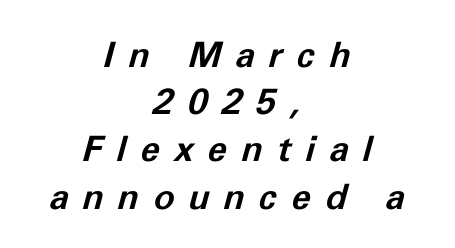
Look at the tracking — it's clearly loosened, letters drifting apart. Here the designer chose a conventional face with non-uniform glyph widths. This is oblique type, the kind used for emphasis or titles. Descenders hang freely into open space. These lines carry a lot of weight — the face is fully bold. Each new line begins a customary step beneath the previous one.
